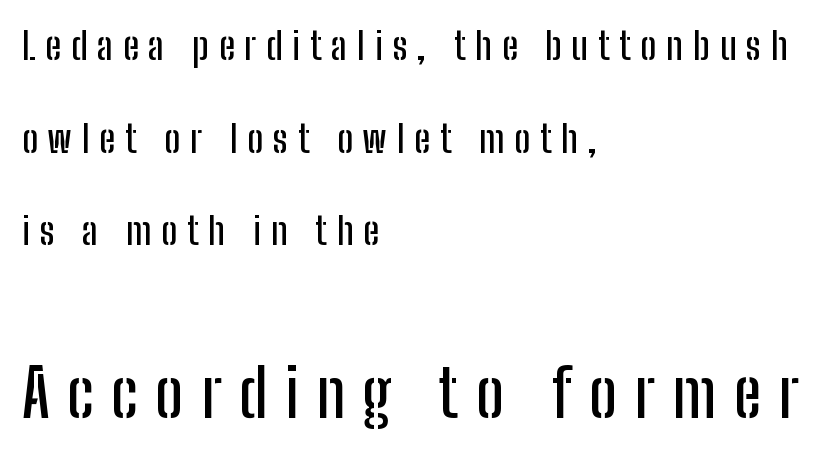
Q: Is the text italic (slanted)? A: No, it is upright.
Q: Is the typeface a serif or a sans-serif typeface? A: Sans-serif.
Q: Is the text underlined? A: No.
Q: How is the paragraph aligned? A: Left-aligned.
Q: Is the spacing between letters normal or unusually wide? A: Unusually wide.
Q: Is the spacing between lines tight, normal or loose? A: Loose.
Q: Which block of text is set in a larger size, the first (top) or the second (bottom)? A: The second (bottom) one.
Q: Width (condensed, normal, or wide)? A: Condensed.
Q: Stroke contrast? A: Low.
Q: x-height? A: Medium.
Q: Monospaced? A: No.
